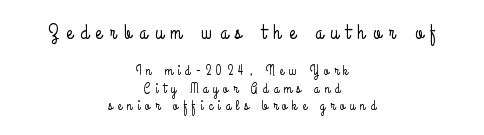
This sample keeps an unexceptional amount of space between lines. You get the large type first, then a drop to smaller type. The line texture is sparse and dotted thanks to wide tracking.
